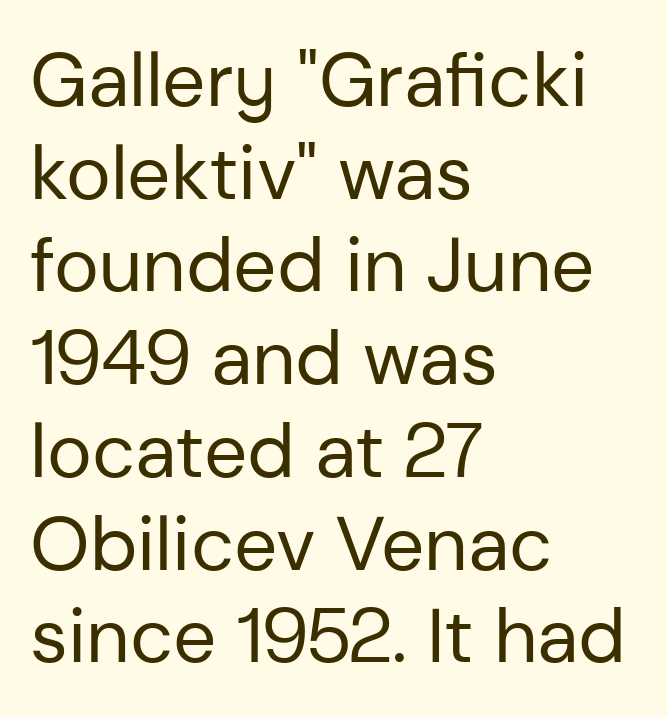
{"serif": "no", "italic": "no", "bold": "no", "weight": "regular", "width": "normal", "stroke_contrast": "low", "x_height": "medium", "monospaced": "no", "underline": "no", "align": "left", "line_spacing_ratio": 1.22, "letter_spacing": "normal", "letter_spacing_em": 0.0, "glyph_px": 76}
